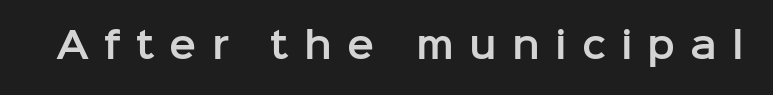
{"serif": "no", "italic": "no", "width": "normal", "stroke_contrast": "low", "x_height": "medium", "monospaced": "no", "underline": "no", "letter_spacing": "wide", "letter_spacing_em": 0.42, "glyph_px": 36}
